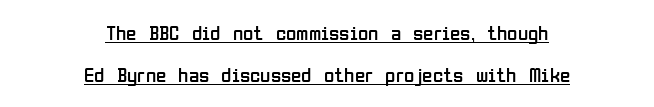
Q: Is the text bold? A: No.
Q: Is the text italic (slanted)? A: No, it is upright.
Q: Is the text underlined? A: Yes.
Q: How is the paragraph aligned? A: Centered.
Q: Is the spacing between letters normal or unusually wide? A: Normal.
Q: Is the spacing between lines tight, normal or loose? A: Loose.
